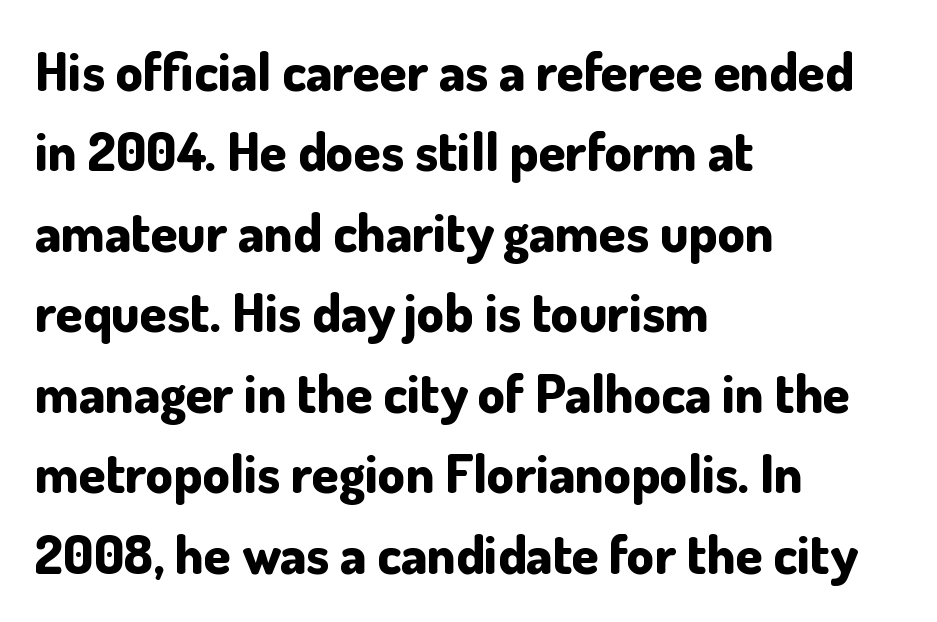
The image shows 54 px bold sans-serif type, upright; set left-aligned, normal line spacing (1.49x), normal letter spacing, not underlined; low stroke contrast and a small x-height.
